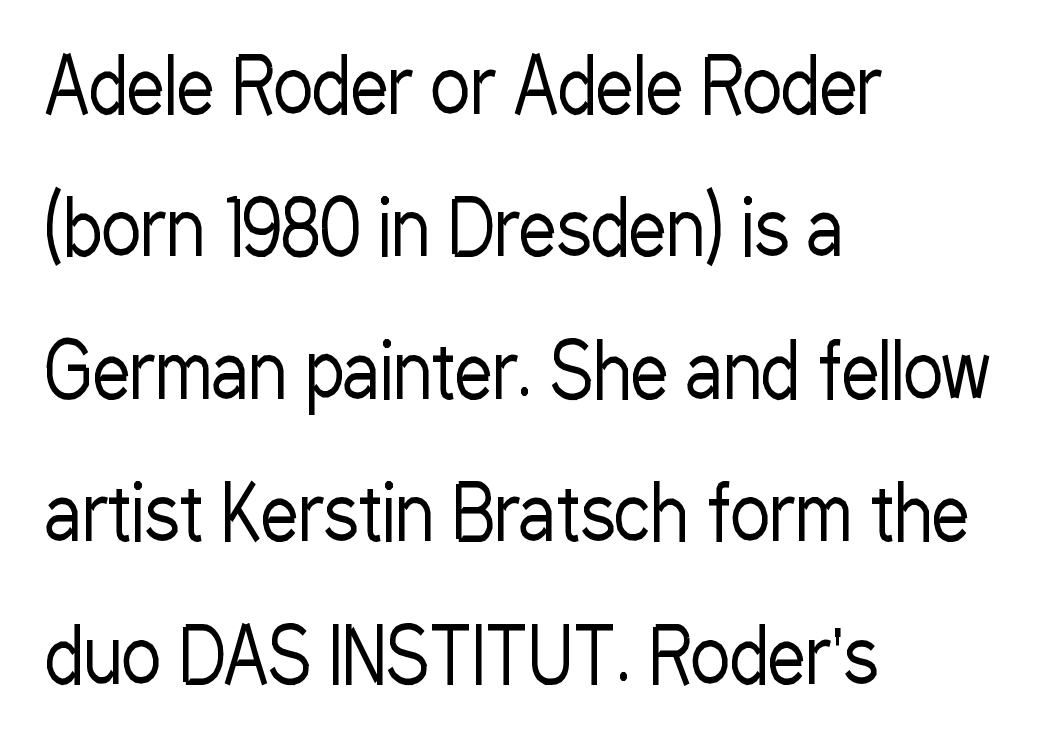
Q: Is the text bold? A: No.
Q: Is the text italic (slanted)? A: No, it is upright.
Q: Is the typeface a serif or a sans-serif typeface? A: Sans-serif.
Q: Is the text underlined? A: No.
Q: How is the paragraph aligned? A: Left-aligned.
Q: Is the spacing between letters normal or unusually wide? A: Normal.
Q: Is the spacing between lines tight, normal or loose? A: Loose.
Q: Width (condensed, normal, or wide)? A: Condensed.
Q: Stroke contrast? A: Low.
Q: x-height? A: Medium.
Q: Monospaced? A: No.
